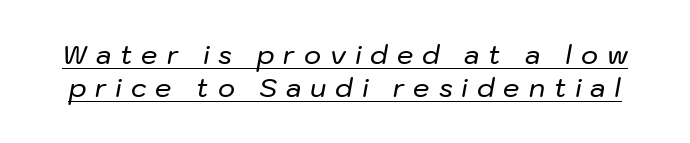
The image shows 26 px text type, italic (leaning right); set normal line spacing (1.28x), unusually wide letter spacing (+0.34 em), underlined.
